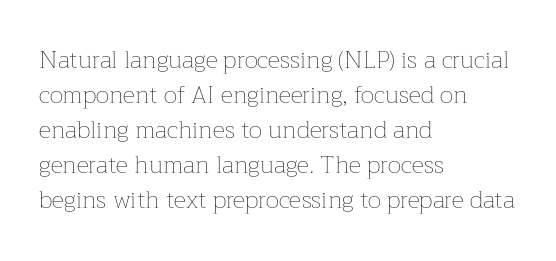
The image shows 24 px text type, upright; set left-aligned, normal line spacing (1.46x), normal letter spacing, not underlined.
